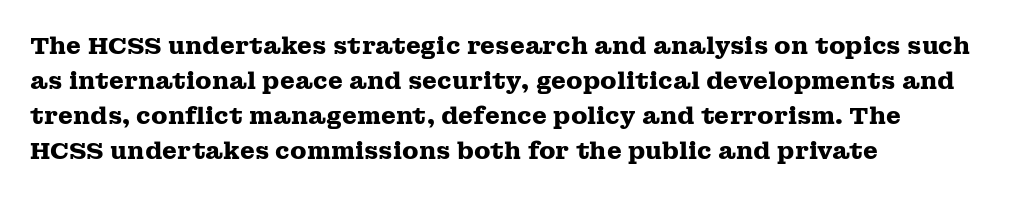
{"italic": "no", "bold": "yes", "underline": "no", "align": "left", "line_spacing": "normal", "line_spacing_ratio": 1.46, "letter_spacing": "normal", "letter_spacing_em": 0.0, "glyph_px": 24}
